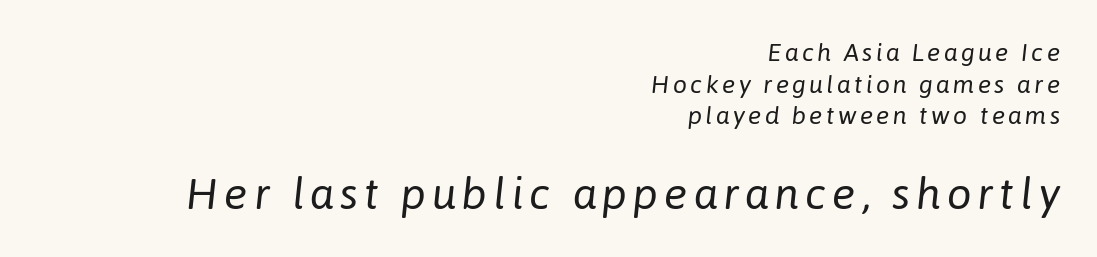
Q: Is the text bold? A: No.
Q: Is the text italic (slanted)? A: Yes, it leans right by about 6 degrees.
Q: Is the text underlined? A: No.
Q: How is the paragraph aligned? A: Right-aligned.
Q: Is the spacing between lines tight, normal or loose? A: Normal.
Q: Which block of text is set in a larger size, the first (top) or the second (bottom)? A: The second (bottom) one.
Q: Width (condensed, normal, or wide)? A: Normal.
Q: Stroke contrast? A: Low.
Q: x-height? A: Medium.
Q: Monospaced? A: No.
